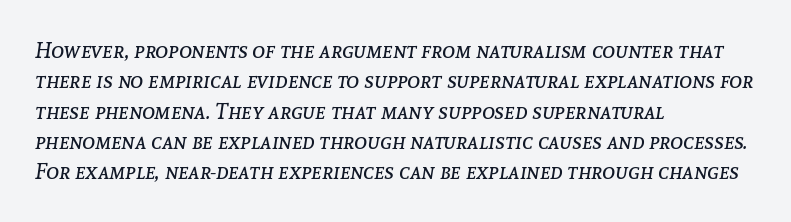
The image shows 22 px text type, italic (leaning right); set left-aligned, normal line spacing (1.38x), normal letter spacing, not underlined.
